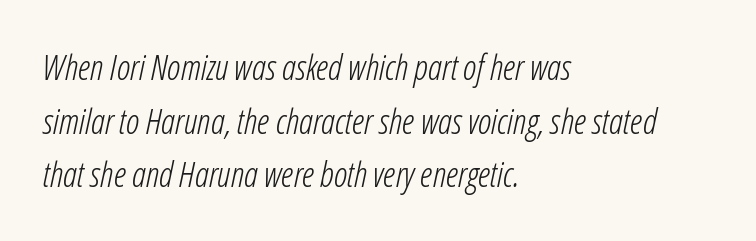
The image shows 35 px light, condensed type, italic (leaning right); set left-aligned, normal line spacing (1.53x), normal letter spacing, not underlined; low stroke contrast and a medium x-height.
